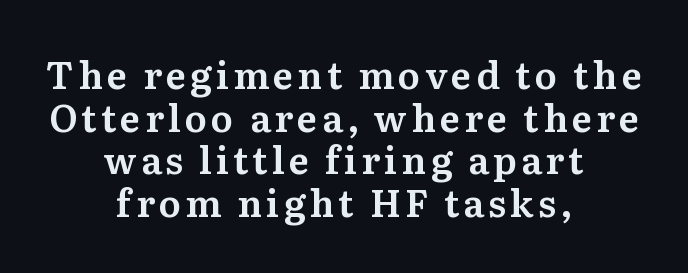
Q: Is the text italic (slanted)? A: No, it is upright.
Q: Is the typeface a serif or a sans-serif typeface? A: Serif.
Q: Is the text underlined? A: No.
Q: How is the paragraph aligned? A: Centered.
Q: Is the spacing between lines tight, normal or loose? A: Tight.
Q: Width (condensed, normal, or wide)? A: Normal.
Q: Stroke contrast? A: Medium.
Q: x-height? A: Medium.
Q: Monospaced? A: No.
